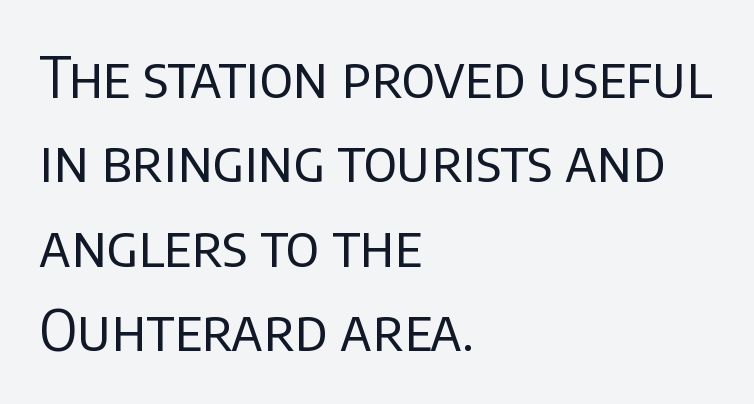
Q: Is the text bold? A: No.
Q: Is the text italic (slanted)? A: No, it is upright.
Q: Is the typeface a serif or a sans-serif typeface? A: Sans-serif.
Q: Is the text underlined? A: No.
Q: How is the paragraph aligned? A: Left-aligned.
Q: Is the spacing between letters normal or unusually wide? A: Normal.
Q: Is the spacing between lines tight, normal or loose? A: Normal.
Q: Width (condensed, normal, or wide)? A: Normal.
Q: Stroke contrast? A: Low.
Q: x-height? A: Large.
Q: Monospaced? A: No.
